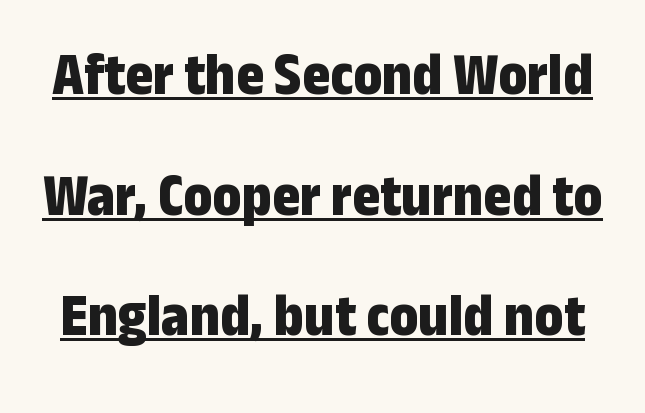
{"serif": "no", "italic": "no", "bold": "yes", "weight": "bold", "width": "condensed", "stroke_contrast": "low", "x_height": "medium", "monospaced": "no", "underline": "yes", "line_spacing": "loose", "line_spacing_ratio": 2.01, "letter_spacing": "normal", "letter_spacing_em": 0.0, "glyph_px": 60}
